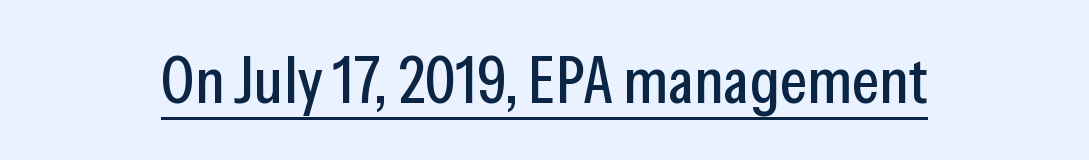
Q: Is the text italic (slanted)? A: No, it is upright.
Q: Is the typeface a serif or a sans-serif typeface? A: Sans-serif.
Q: Is the text underlined? A: Yes.
Q: Is the spacing between letters normal or unusually wide? A: Normal.
Q: Width (condensed, normal, or wide)? A: Condensed.
Q: Stroke contrast? A: Low.
Q: x-height? A: Medium.
Q: Monospaced? A: No.
